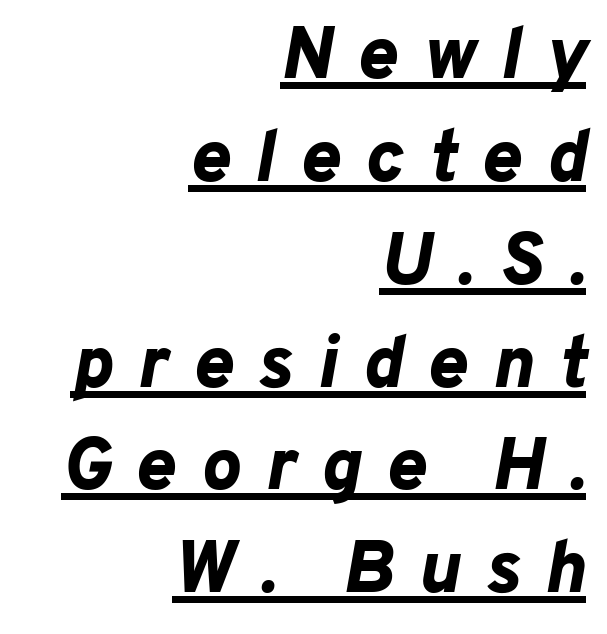
The image shows 74 px bold type, italic (leaning right); set right-aligned, normal line spacing (1.39x), unusually wide letter spacing (+0.34 em), underlined; low stroke contrast and a medium x-height.
